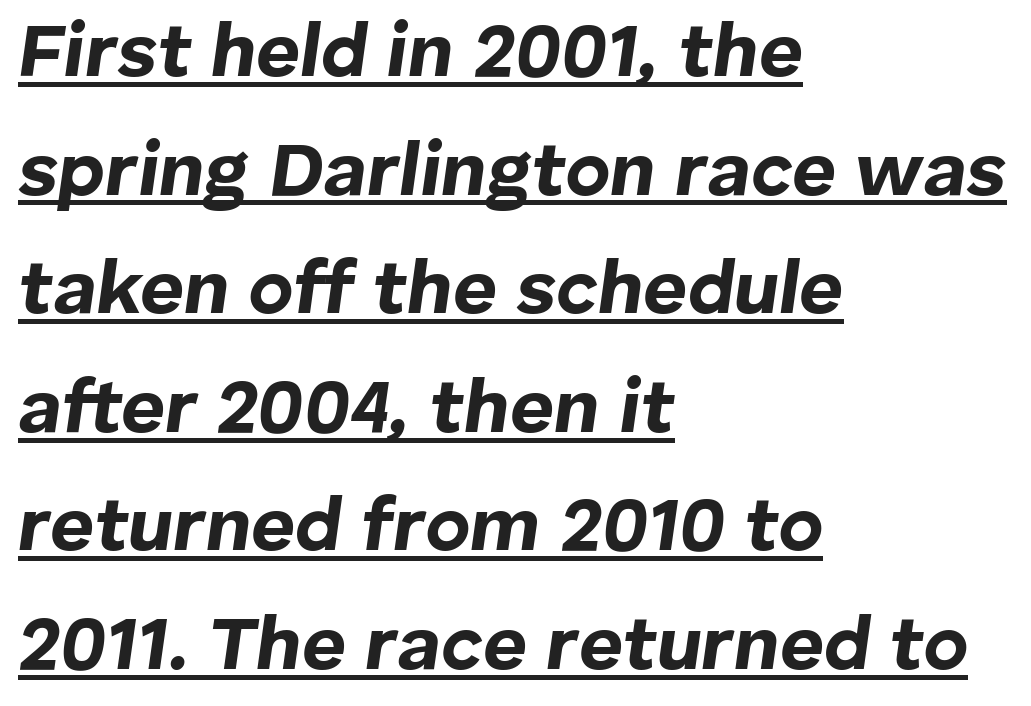
The image shows 76 px bold type, italic (leaning right); set left-aligned, normal line spacing (1.56x), normal letter spacing, underlined; low stroke contrast and a medium x-height.
